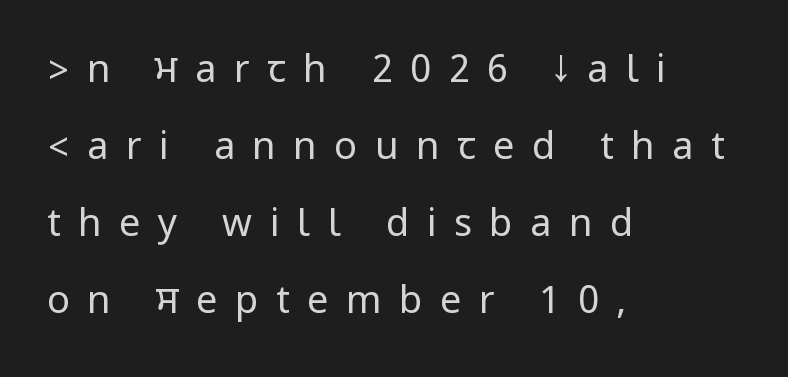
Q: Is the text bold? A: No.
Q: Is the text italic (slanted)? A: No, it is upright.
Q: Is the typeface a serif or a sans-serif typeface? A: Sans-serif.
Q: Is the text underlined? A: No.
Q: How is the paragraph aligned? A: Left-aligned.
Q: Is the spacing between letters normal or unusually wide? A: Unusually wide.
Q: Is the spacing between lines tight, normal or loose? A: Loose.
Q: Width (condensed, normal, or wide)? A: Condensed.
Q: Stroke contrast? A: Low.
